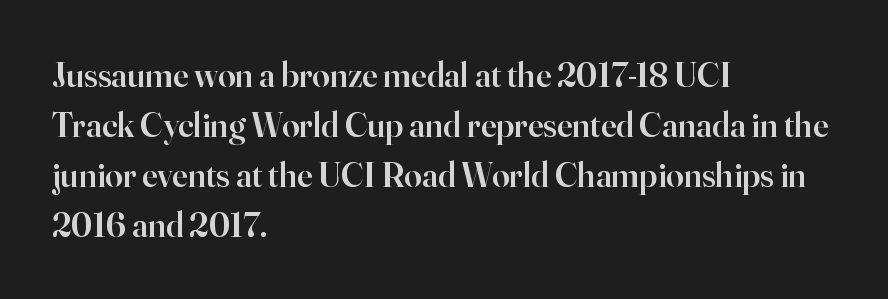
The image shows 35 px semibold serif type, upright; set left-aligned, normal line spacing (1.43x), normal letter spacing, not underlined; high stroke contrast and a small x-height.
